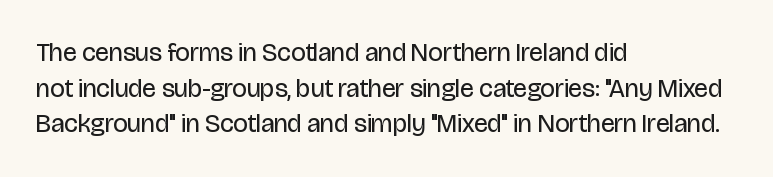
The image shows 26 px text type, upright; set left-aligned, normal line spacing (1.37x), normal letter spacing, not underlined.
